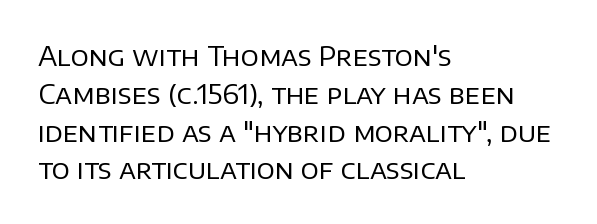
The image shows 27 px text type, upright; set left-aligned, normal line spacing (1.4x), normal letter spacing, not underlined.
